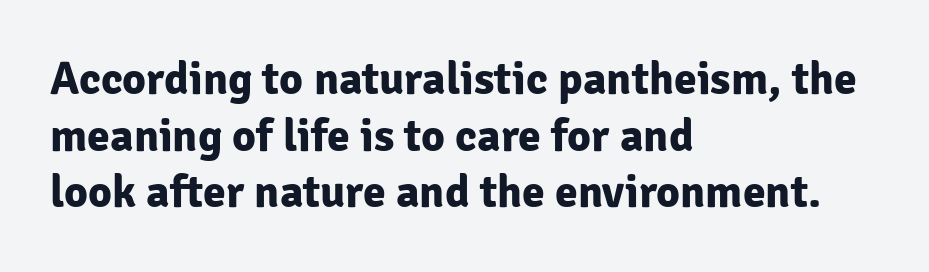
Q: Is the text bold? A: Yes.
Q: Is the text italic (slanted)? A: No, it is upright.
Q: Is the typeface a serif or a sans-serif typeface? A: Sans-serif.
Q: Is the text underlined? A: No.
Q: How is the paragraph aligned? A: Left-aligned.
Q: Is the spacing between letters normal or unusually wide? A: Normal.
Q: Width (condensed, normal, or wide)? A: Normal.
Q: Stroke contrast? A: Low.
Q: x-height? A: Medium.
Q: Monospaced? A: No.
